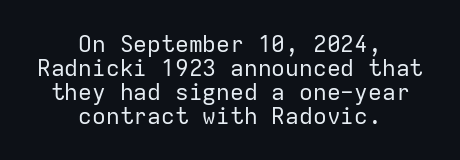
Q: Is the text bold? A: No.
Q: Is the text italic (slanted)? A: No, it is upright.
Q: Is the text underlined? A: No.
Q: How is the paragraph aligned? A: Centered.
Q: Is the spacing between letters normal or unusually wide? A: Normal.
Q: Is the spacing between lines tight, normal or loose? A: Tight.
